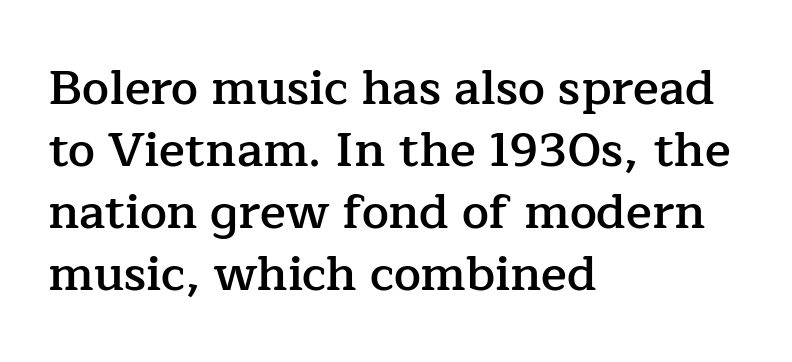
The image shows 48 px semibold serif type, upright; set left-aligned, normal line spacing (1.29x), normal letter spacing, not underlined; low stroke contrast and a medium x-height.
